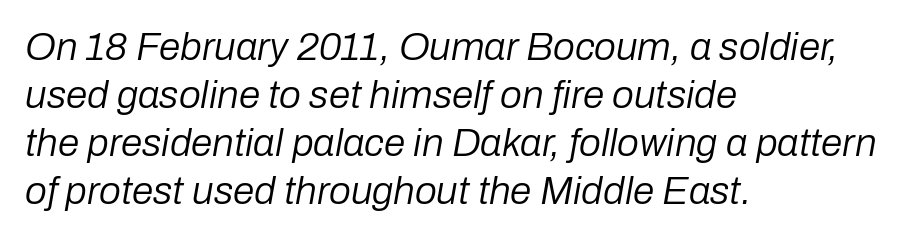
The image shows 39 px regular-weight type, italic (leaning right); set left-aligned, line spacing 1.23x, normal letter spacing, not underlined; low stroke contrast and a medium x-height.
